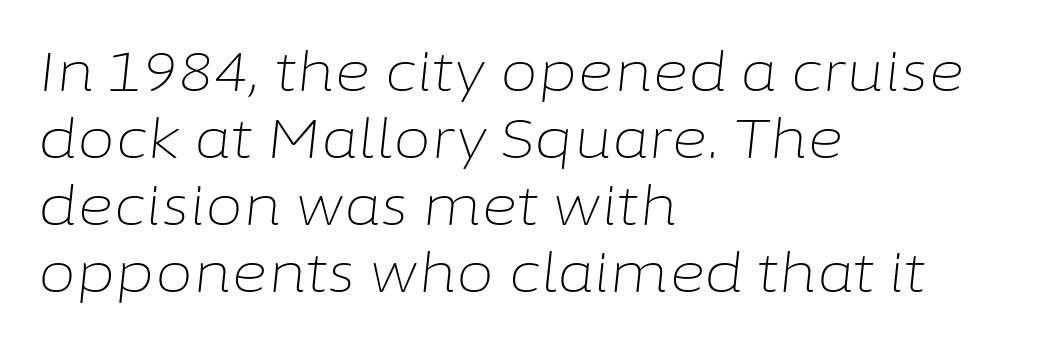
The image shows 55 px light type, italic (leaning right); set left-aligned, line spacing 1.22x, normal letter spacing, not underlined; low stroke contrast and a medium x-height.
